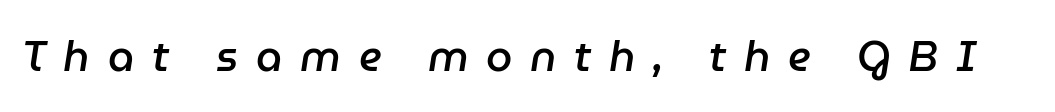
Q: Is the text bold? A: Semi-bold.
Q: Is the text italic (slanted)? A: Yes, it leans right by about 9 degrees.
Q: Is the text underlined? A: No.
Q: Is the spacing between letters normal or unusually wide? A: Unusually wide.
Q: Width (condensed, normal, or wide)? A: Normal.
Q: Stroke contrast? A: Low.
Q: x-height? A: Medium.
Q: Monospaced? A: No.
